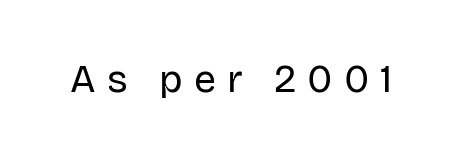
Q: Is the text bold? A: No.
Q: Is the text italic (slanted)? A: No, it is upright.
Q: Is the typeface a serif or a sans-serif typeface? A: Sans-serif.
Q: Is the text underlined? A: No.
Q: Is the spacing between letters normal or unusually wide? A: Unusually wide.
Q: Width (condensed, normal, or wide)? A: Normal.
Q: Stroke contrast? A: Low.
Q: x-height? A: Large.
Q: Monospaced? A: No.
